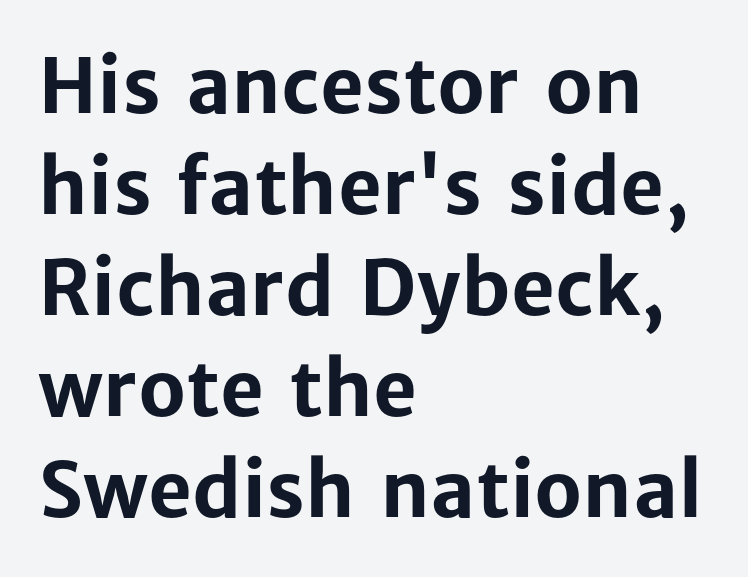
The image shows 76 px bold sans-serif type, upright; set left-aligned, normal line spacing (1.33x), normal letter spacing, not underlined; low stroke contrast and a medium x-height.
